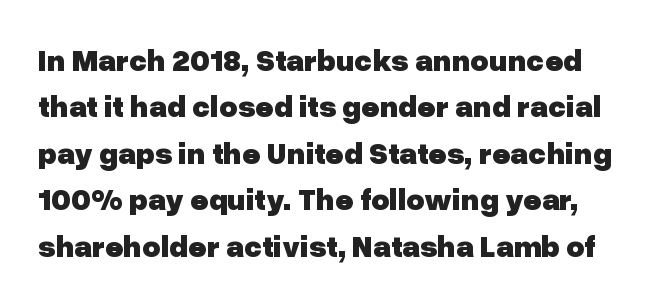
The image shows 31 px heavy sans-serif type, upright; set normal line spacing (1.5x), normal letter spacing, not underlined; low stroke contrast and a medium x-height.
